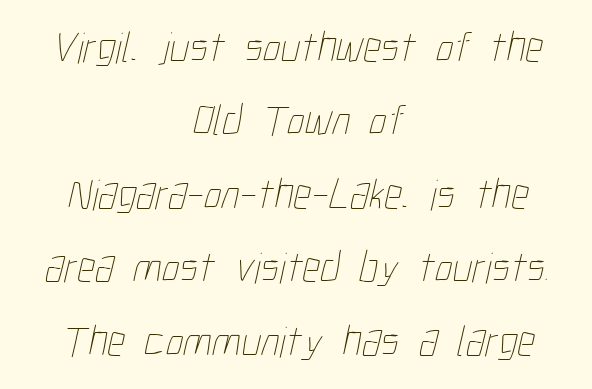
{"bold": "no", "weight": "thin", "width": "condensed", "stroke_contrast": "low", "x_height": "medium", "monospaced": "no", "underline": "no", "align": "center", "line_spacing": "normal", "line_spacing_ratio": 1.67, "letter_spacing": "normal", "letter_spacing_em": 0.0, "glyph_px": 44}
